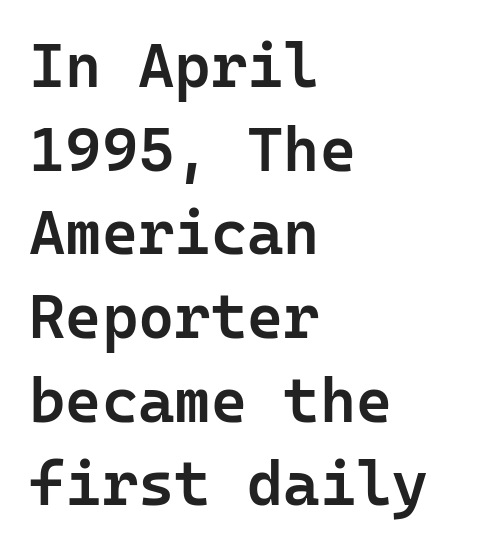
Q: Is the text bold? A: Semi-bold.
Q: Is the text italic (slanted)? A: No, it is upright.
Q: Is the typeface a serif or a sans-serif typeface? A: Sans-serif.
Q: Is the text underlined? A: No.
Q: How is the paragraph aligned? A: Left-aligned.
Q: Is the spacing between letters normal or unusually wide? A: Normal.
Q: Is the spacing between lines tight, normal or loose? A: Normal.
Q: Width (condensed, normal, or wide)? A: Normal.
Q: Stroke contrast? A: Low.
Q: x-height? A: Medium.
Q: Monospaced? A: Yes.
